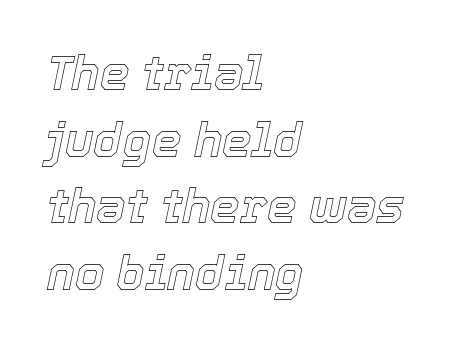
Regular leading. Style check: oblique. The zone under the glyphs is completely vacant. The compositor pushed each line to the left boundary. The passage shown is typed in a proportional face where columns would drift.
